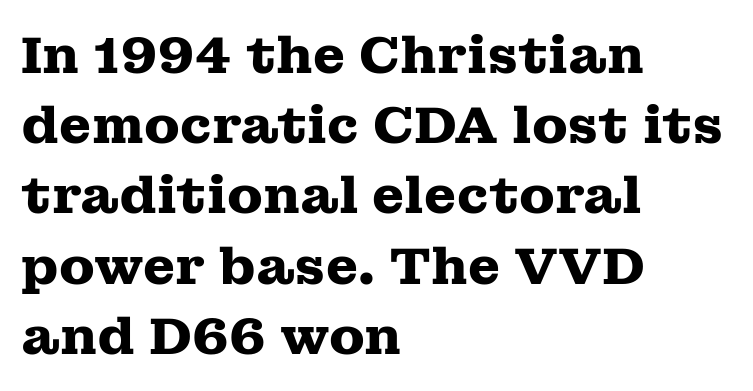
{"serif": "yes", "italic": "no", "bold": "yes", "weight": "heavy", "width": "wide", "stroke_contrast": "medium", "x_height": "medium", "monospaced": "no", "underline": "no", "align": "left", "line_spacing": "normal", "line_spacing_ratio": 1.35, "letter_spacing": "normal", "letter_spacing_em": 0.0, "glyph_px": 52}
